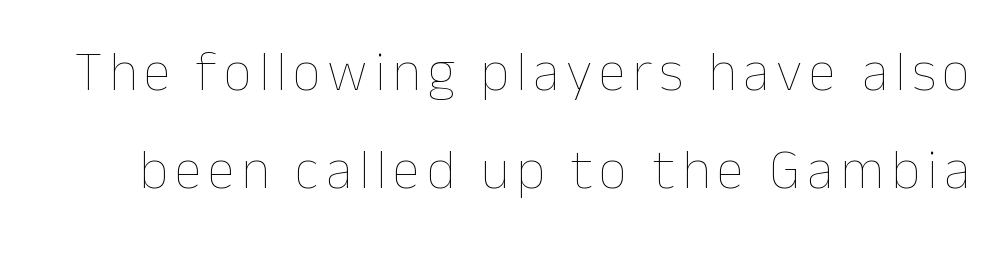
Vertical stems look standard width or narrower in stroke. Descenders are the only things crossing below the line. You could not count columns in this text — the font is proportionally spaced. Do the letters lean? They stand straight.
